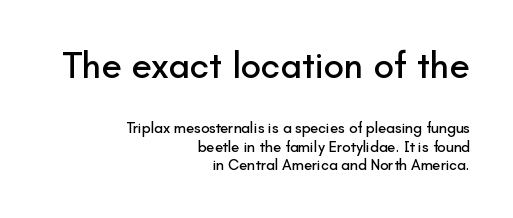
{"serif": "no", "italic": "no", "width": "normal", "stroke_contrast": "low", "x_height": "small", "monospaced": "no", "underline": "no", "align": "right", "line_spacing_ratio": 1.23, "letter_spacing": "normal", "letter_spacing_em": 0.0, "larger_block": "first", "size_ratio": 2.47, "glyph_px": 37}
